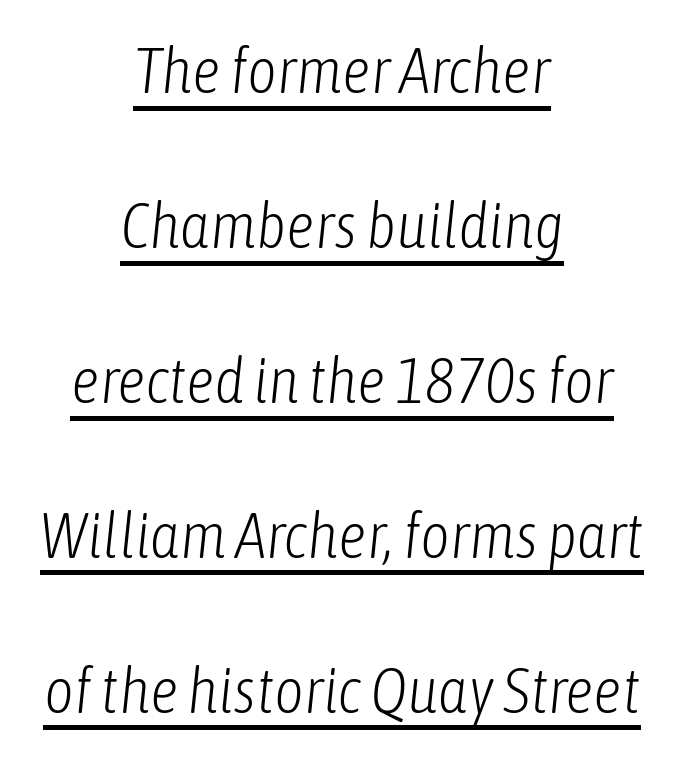
Q: Is the text bold? A: No.
Q: Is the text italic (slanted)? A: Yes, it leans right by about 6 degrees.
Q: Is the text underlined? A: Yes.
Q: How is the paragraph aligned? A: Centered.
Q: Is the spacing between letters normal or unusually wide? A: Normal.
Q: Is the spacing between lines tight, normal or loose? A: Loose.
Q: Width (condensed, normal, or wide)? A: Condensed.
Q: Stroke contrast? A: Low.
Q: x-height? A: Medium.
Q: Monospaced? A: No.
